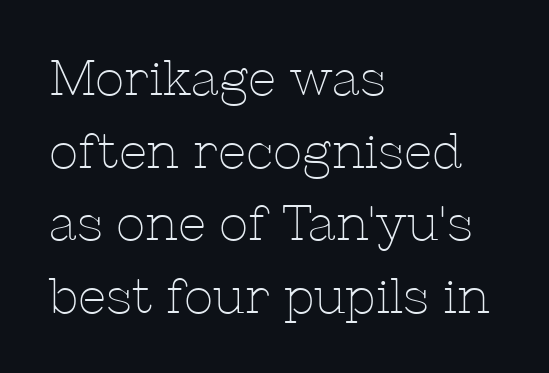
Weight: regular or lighter. Has an underline been added? It has not. These lines are rendered in a variable-pitch font. In terms of posture, this sample is upright. Each line starts at the same left margin while the right side varies.
